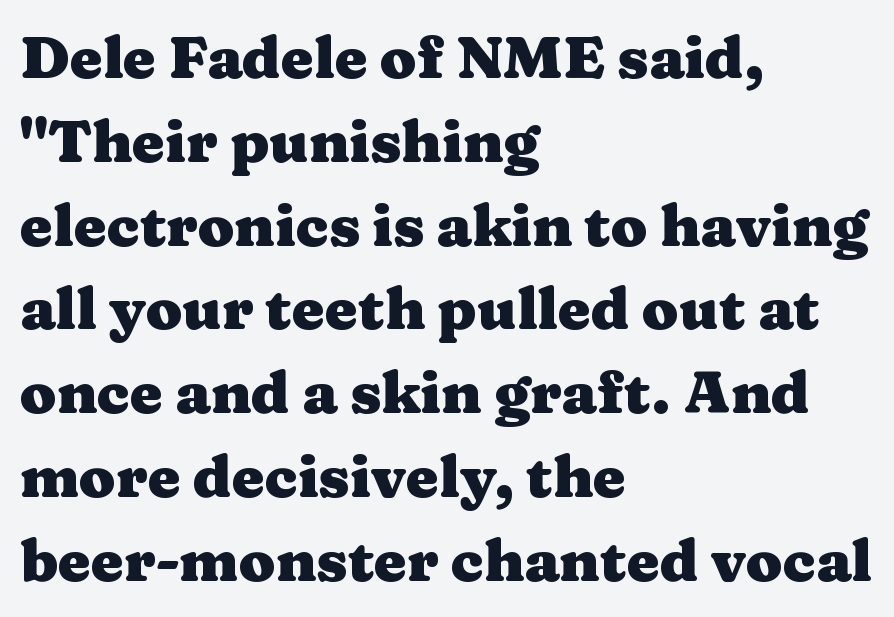
Successive baselines arrive at the customary interval. Look at the tracking — it's just the regular setting, nothing added. The rendering uses natural spacing where letterforms have individual widths. Each row of text sits above clean, open space. Style check: upright.
